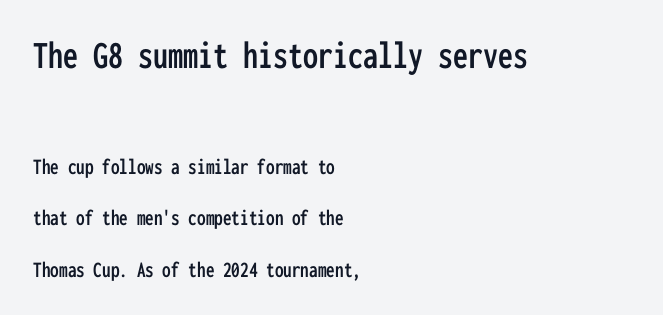
{"serif": "no", "italic": "no", "width": "condensed", "stroke_contrast": "low", "x_height": "medium", "monospaced": "yes", "underline": "no", "align": "left", "line_spacing": "loose", "line_spacing_ratio": 2.23, "letter_spacing": "normal", "letter_spacing_em": 0.0, "larger_block": "first", "size_ratio": 1.74, "glyph_px": 40}
